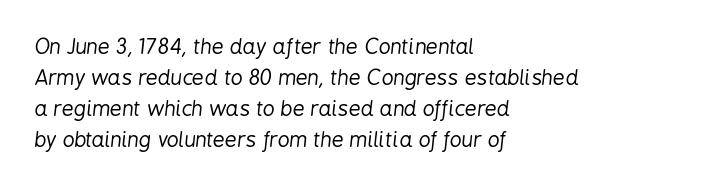
{"italic": "yes", "lean": "right", "slant_degrees": 6, "bold": "no", "underline": "no", "align": "left", "line_spacing": "normal", "line_spacing_ratio": 1.47, "letter_spacing": "normal", "letter_spacing_em": 0.0, "glyph_px": 21}
